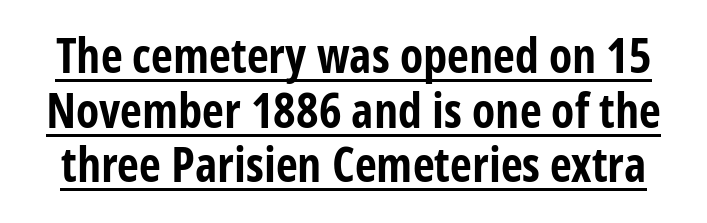
{"serif": "no", "italic": "no", "bold": "yes", "weight": "bold", "width": "condensed", "stroke_contrast": "low", "x_height": "medium", "monospaced": "no", "underline": "yes", "line_spacing": "tight", "line_spacing_ratio": 1.14, "letter_spacing": "normal", "letter_spacing_em": 0.0, "glyph_px": 48}
